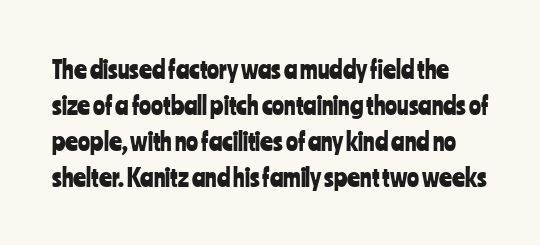
{"italic": "no", "underline": "no", "line_spacing": "normal", "line_spacing_ratio": 1.44, "letter_spacing": "normal", "letter_spacing_em": 0.0, "glyph_px": 25}
